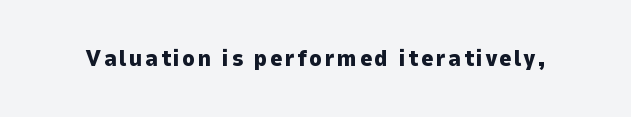
{"italic": "no", "bold": "yes", "underline": "no", "glyph_px": 23}
